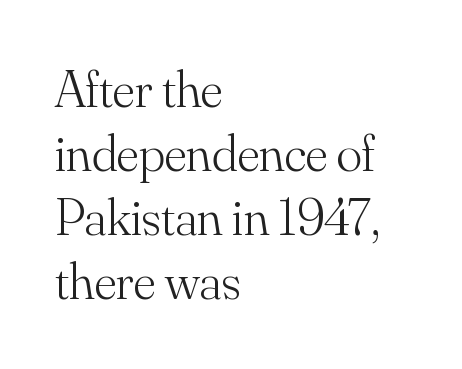
The image shows 53 px light serif type, upright; set left-aligned, line spacing 1.21x, normal letter spacing, not underlined; medium stroke contrast and a small x-height.
